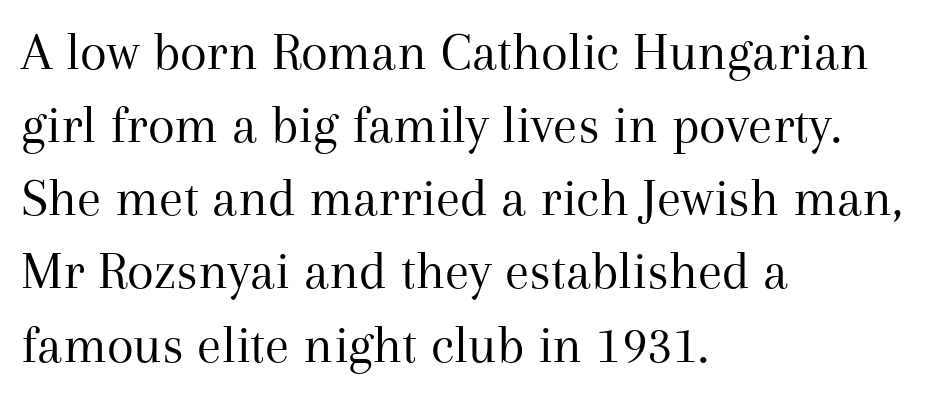
Q: Is the text bold? A: No.
Q: Is the text italic (slanted)? A: No, it is upright.
Q: Is the typeface a serif or a sans-serif typeface? A: Serif.
Q: Is the text underlined? A: No.
Q: How is the paragraph aligned? A: Left-aligned.
Q: Is the spacing between letters normal or unusually wide? A: Normal.
Q: Is the spacing between lines tight, normal or loose? A: Normal.
Q: Width (condensed, normal, or wide)? A: Normal.
Q: Stroke contrast? A: Medium.
Q: x-height? A: Medium.
Q: Monospaced? A: No.
